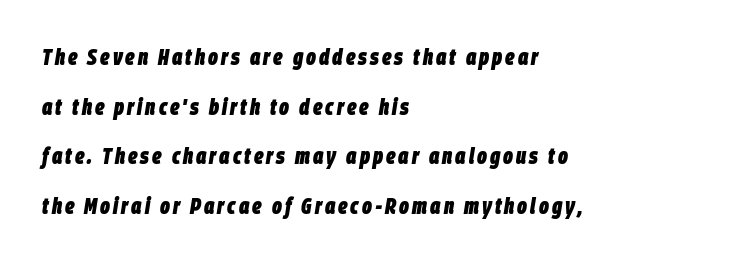
The image shows 23 px bold type, italic (leaning right); set left-aligned, loose line spacing (2.16x), not underlined.
